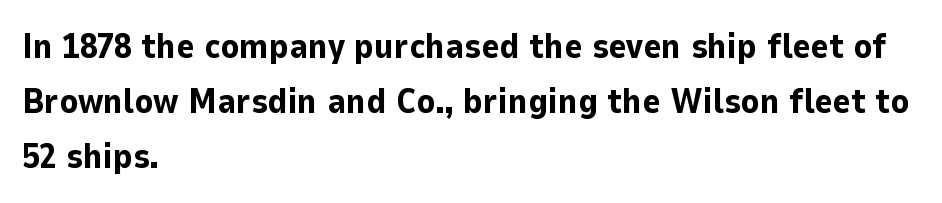
The image shows 35 px bold sans-serif type, upright; set left-aligned, normal line spacing (1.57x), normal letter spacing, not underlined; low stroke contrast and a medium x-height.
